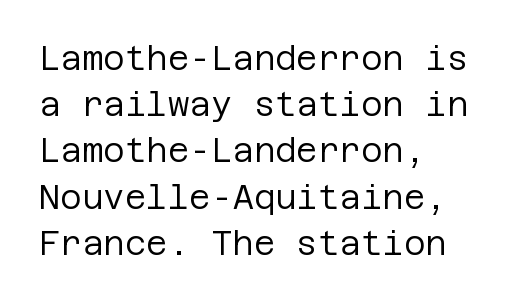
The image shows 33 px regular-weight sans-serif type, upright; set left-aligned, normal line spacing (1.4x), normal letter spacing, not underlined; low stroke contrast and a large x-height.
